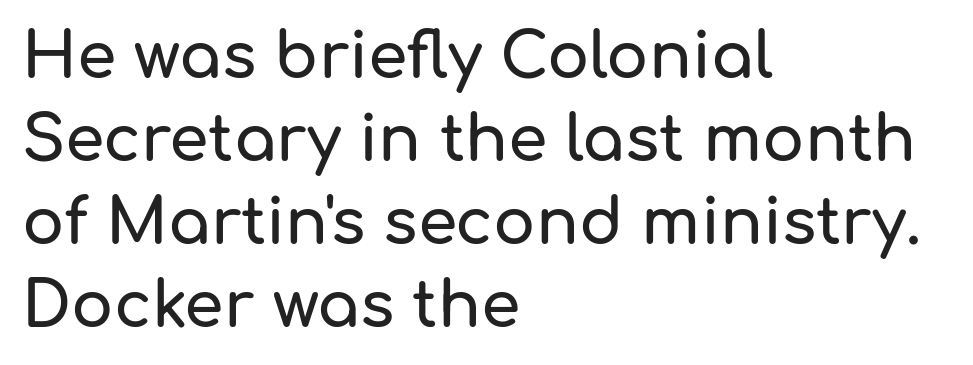
The image shows 63 px sans-serif type, upright; set left-aligned, normal line spacing (1.32x), normal letter spacing, not underlined; low stroke contrast and a medium x-height.
